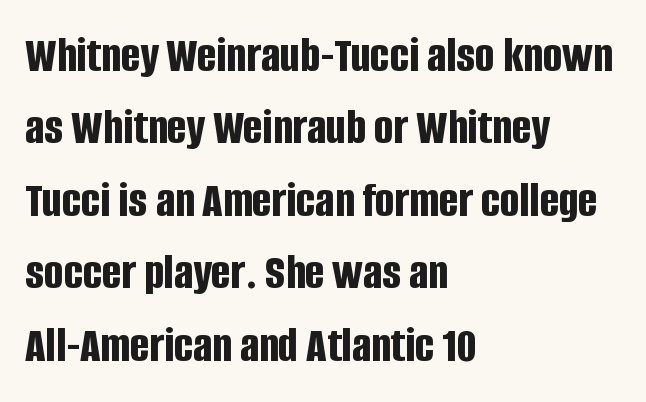
The image shows 51 px bold, condensed sans-serif type, upright; set left-aligned, normal line spacing (1.42x), normal letter spacing, not underlined; low stroke contrast and a large x-height.
